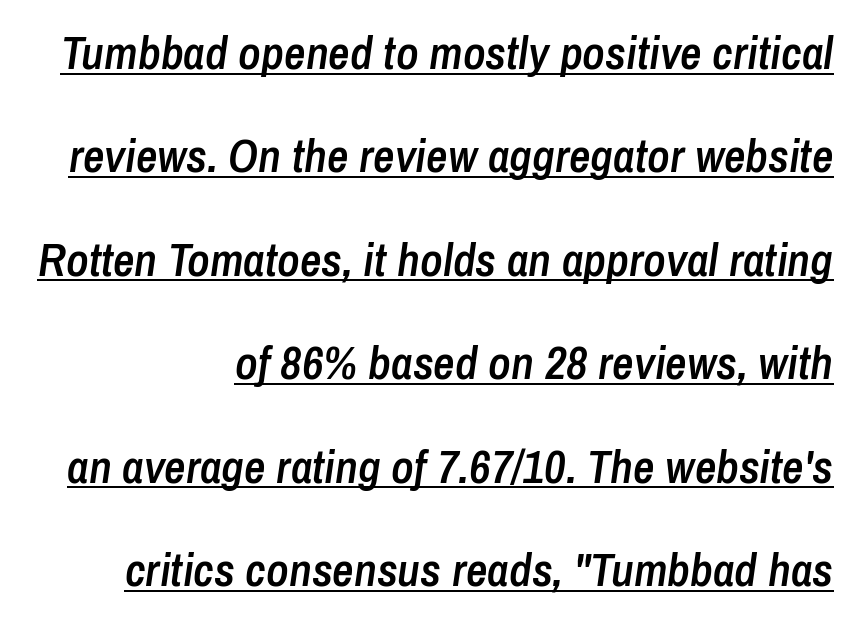
Q: Is the text bold? A: Semi-bold.
Q: Is the text italic (slanted)? A: Yes, it leans right by about 8 degrees.
Q: Is the text underlined? A: Yes.
Q: How is the paragraph aligned? A: Right-aligned.
Q: Is the spacing between letters normal or unusually wide? A: Normal.
Q: Is the spacing between lines tight, normal or loose? A: Loose.
Q: Width (condensed, normal, or wide)? A: Condensed.
Q: Stroke contrast? A: Low.
Q: x-height? A: Medium.
Q: Monospaced? A: No.
